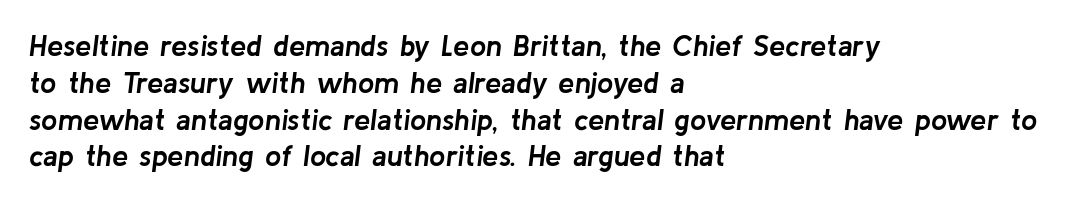
Q: Is the text bold? A: Yes.
Q: Is the text italic (slanted)? A: Yes, it leans right by about 8 degrees.
Q: Is the text underlined? A: No.
Q: How is the paragraph aligned? A: Left-aligned.
Q: Is the spacing between letters normal or unusually wide? A: Normal.
Q: Is the spacing between lines tight, normal or loose? A: Normal.
Q: Width (condensed, normal, or wide)? A: Normal.
Q: Stroke contrast? A: Low.
Q: x-height? A: Medium.
Q: Monospaced? A: No.
